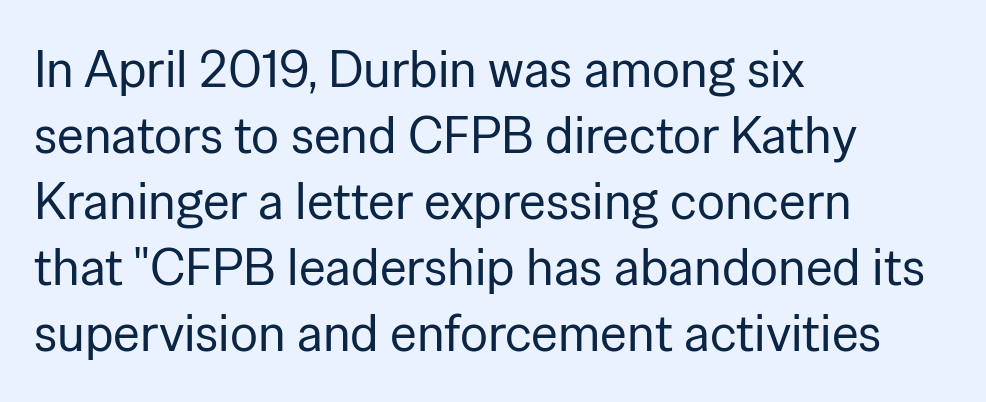
Q: Is the text bold? A: No.
Q: Is the text italic (slanted)? A: No, it is upright.
Q: Is the typeface a serif or a sans-serif typeface? A: Sans-serif.
Q: Is the text underlined? A: No.
Q: How is the paragraph aligned? A: Left-aligned.
Q: Is the spacing between letters normal or unusually wide? A: Normal.
Q: Is the spacing between lines tight, normal or loose? A: Normal.
Q: Width (condensed, normal, or wide)? A: Normal.
Q: Stroke contrast? A: Low.
Q: x-height? A: Medium.
Q: Monospaced? A: No.
